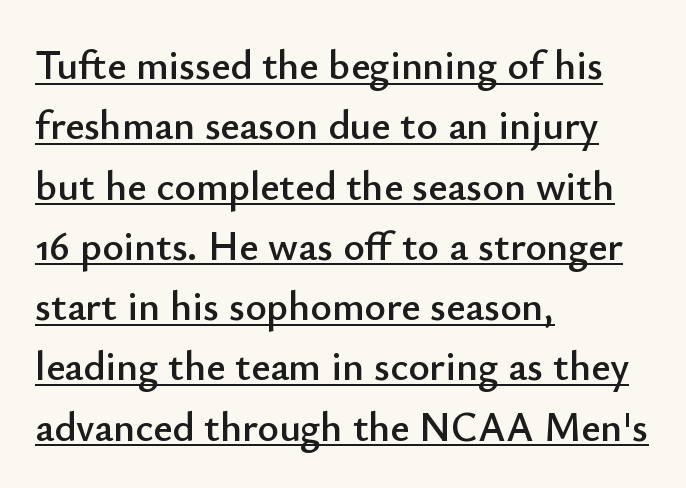
No extra tracking has been applied to these lines. The passage shown is underscored from start to finish. Rows of type keep a routine distance in the vertical direction. Notice how the stems are strictly vertical — no italics here. The passage shown is typed in a proportional face where columns would drift.
